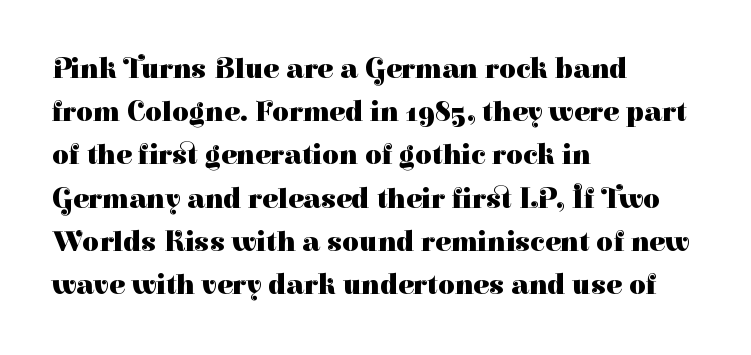
Q: Is the text bold? A: Yes.
Q: Is the text italic (slanted)? A: No, it is upright.
Q: Is the typeface a serif or a sans-serif typeface? A: Serif.
Q: Is the text underlined? A: No.
Q: How is the paragraph aligned? A: Left-aligned.
Q: Is the spacing between letters normal or unusually wide? A: Normal.
Q: Is the spacing between lines tight, normal or loose? A: Normal.
Q: Width (condensed, normal, or wide)? A: Normal.
Q: Stroke contrast? A: High.
Q: x-height? A: Medium.
Q: Monospaced? A: No.
